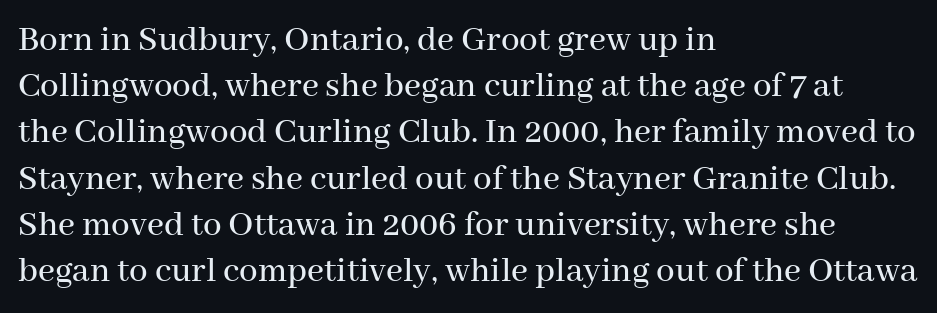
These lines are composed in type with serifs. Posture: upright roman. Note the varied advance widths — an 'i' is clearly narrower than an 'm'. Whoever set this chose a conventional vertical rhythm. The passage shown is not underscored anywhere. These lines stack with their left ends in a neat column.
